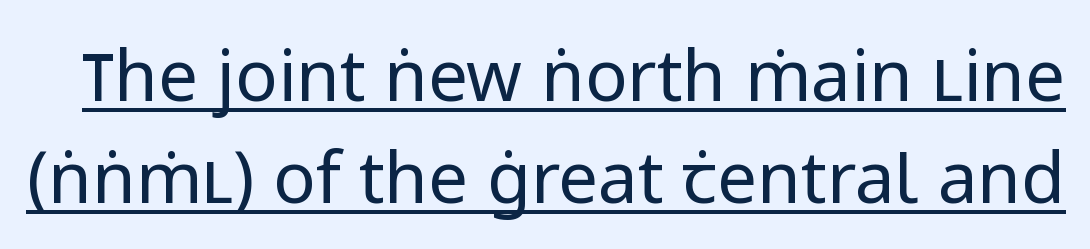
{"serif": "no", "italic": "no", "bold": "no", "weight": "regular", "width": "normal", "stroke_contrast": "low", "x_height": "medium", "monospaced": "no", "underline": "yes", "line_spacing": "normal", "line_spacing_ratio": 1.43, "letter_spacing": "normal", "letter_spacing_em": 0.0, "glyph_px": 71}
